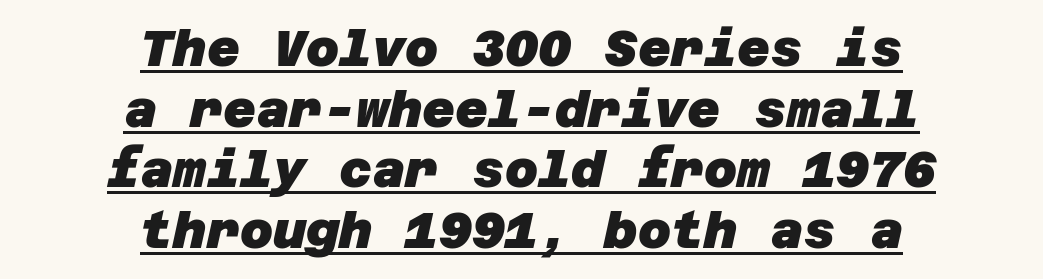
The image shows 51 px heavy sans-serif type; set centered, line spacing 1.19x, normal letter spacing, underlined; low stroke contrast and a large x-height.
